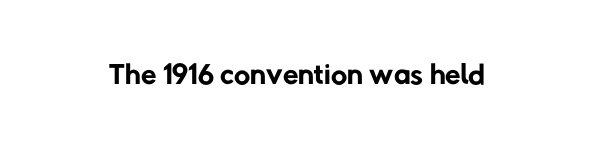
Q: Is the text bold? A: No.
Q: Is the typeface a serif or a sans-serif typeface? A: Sans-serif.
Q: Is the text underlined? A: No.
Q: Is the spacing between letters normal or unusually wide? A: Normal.
Q: Width (condensed, normal, or wide)? A: Normal.
Q: Stroke contrast? A: Low.
Q: x-height? A: Medium.
Q: Monospaced? A: No.
